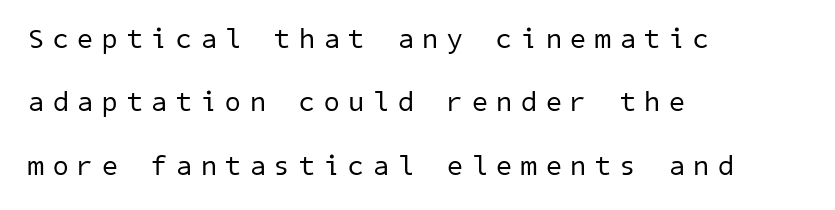
What kind of face is this? One without serifs — a sans. You could fit nearly another row in the gap between these rows. No word sits above an underline. The rag falls on the right side of this text block. This reads as an unemphasized weight, regular at the heaviest. The line texture is sparse and dotted thanks to wide tracking.
